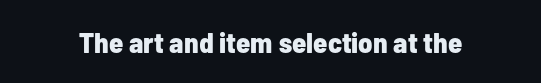
The image shows 29 px bold, condensed sans-serif type, upright; set normal letter spacing, not underlined; low stroke contrast and a medium x-height.
